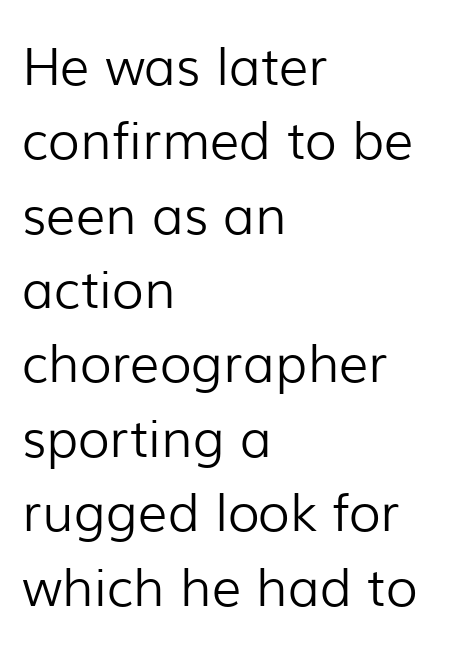
The compositor pushed each line to the left boundary. Each word holds together tightly as a unit, with standard inter-letter gaps. Check where the strokes stop: nothing finishes them off — pure sans. The area under the type is left untouched.
